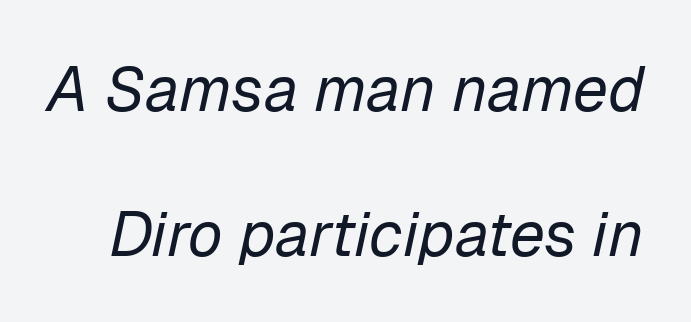
{"italic": "yes", "lean": "right", "slant_degrees": 12, "bold": "no", "weight": "regular", "width": "normal", "stroke_contrast": "low", "x_height": "medium", "monospaced": "no", "underline": "no", "line_spacing": "loose", "line_spacing_ratio": 2.3, "letter_spacing": "normal", "letter_spacing_em": 0.0, "glyph_px": 63}
